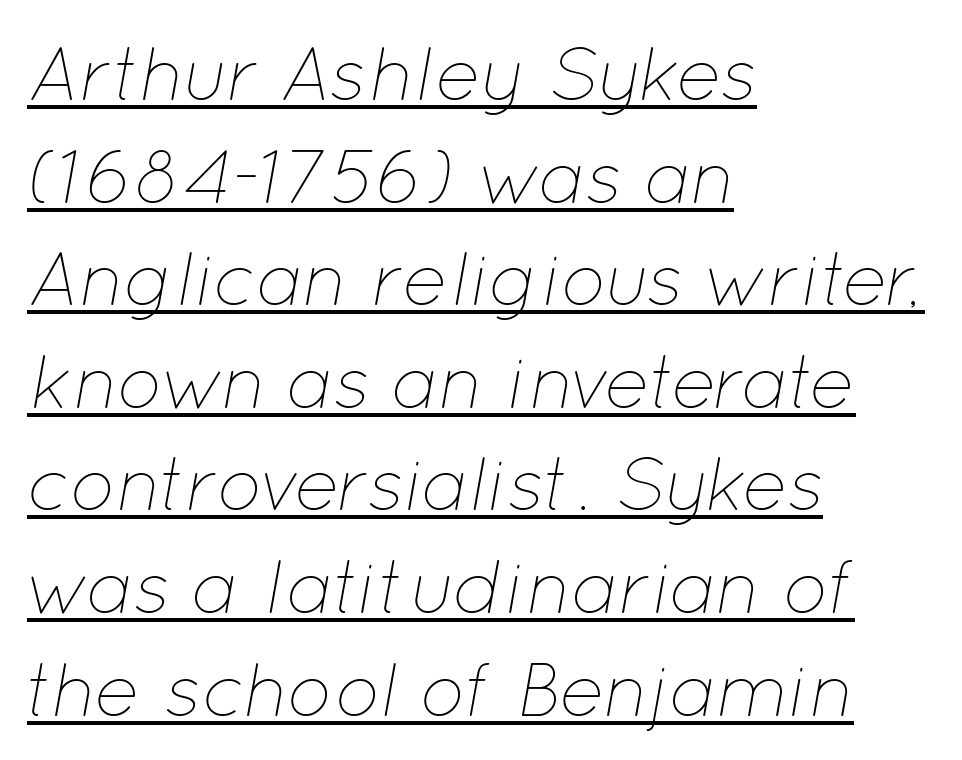
{"italic": "yes", "lean": "right", "slant_degrees": 12, "bold": "no", "weight": "thin", "width": "normal", "stroke_contrast": "low", "x_height": "medium", "monospaced": "no", "underline": "yes", "align": "left", "line_spacing": "normal", "line_spacing_ratio": 1.35, "letter_spacing": "normal", "letter_spacing_em": 0.0, "glyph_px": 76}
